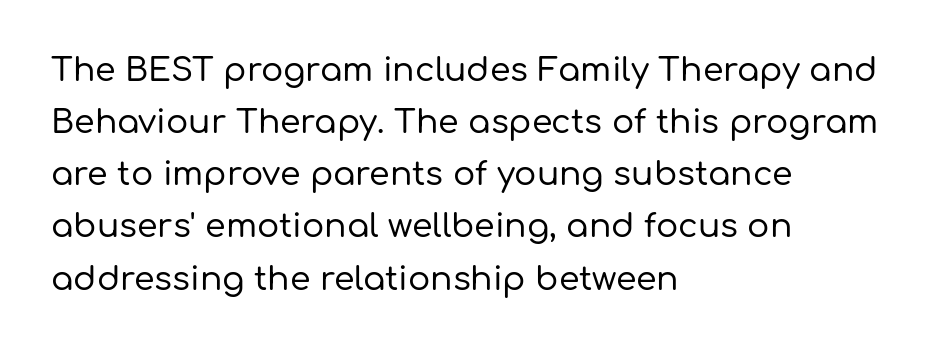
You could not count columns in this text — the font is proportionally spaced. Notice how the passage keeps a crisp vertical edge on the left only. The rows are spaced the way most documents space them. Nothing sits at the stroke ends, so this counts as sans-serif. Observe the ordinary spacing: letters are neighbours, not strangers.
